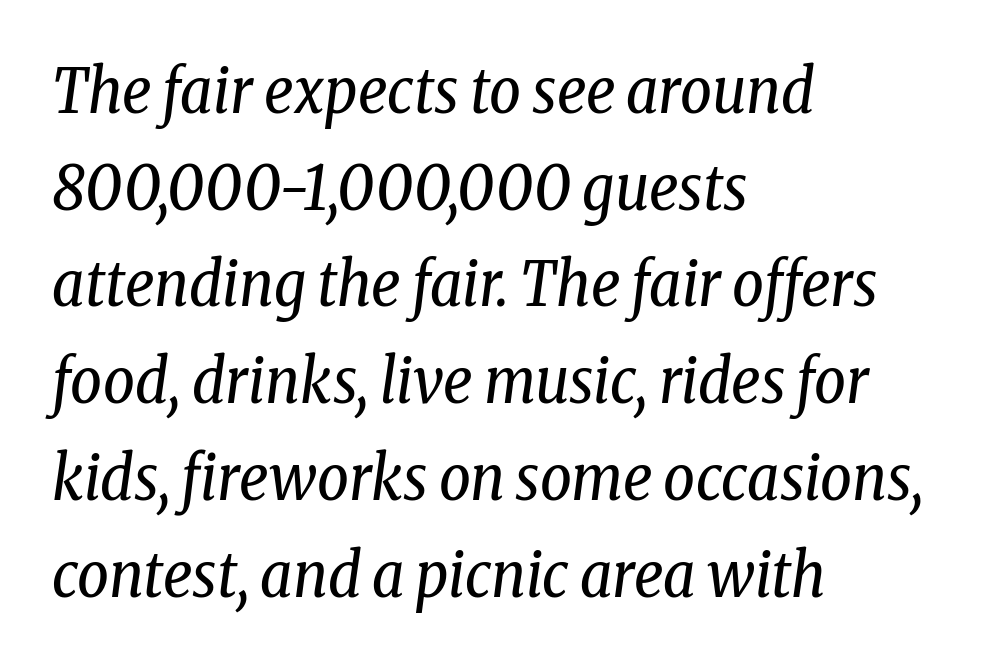
The letters carry serifs — small finishing strokes at the ends of their stems. Summary of weight: not heavy and not bold. The compositor pushed each line to the left boundary. Regular leading. Each letter keeps its own natural width here, so spacing adapts to shape. Short note: letters normally spaced.
